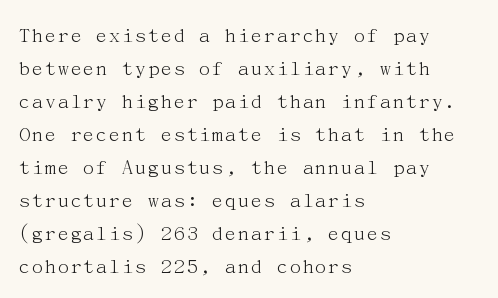
The image shows 22 px text type, upright; set left-aligned, normal line spacing (1.5x), normal letter spacing, not underlined.
